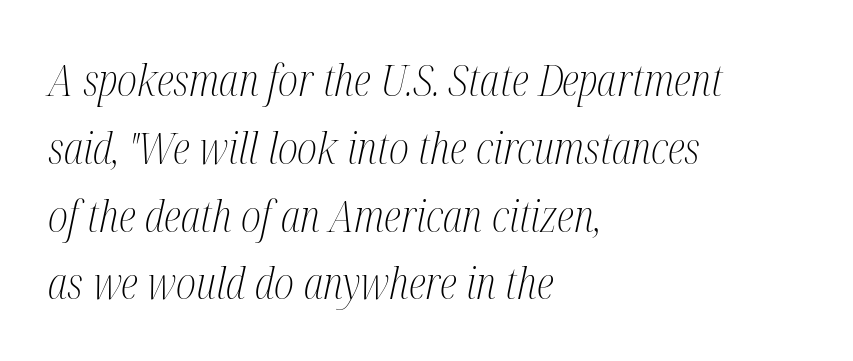
Q: Is the text bold? A: No.
Q: Is the text italic (slanted)? A: Yes, it leans right by about 12 degrees.
Q: Is the typeface a serif or a sans-serif typeface? A: Serif.
Q: Is the text underlined? A: No.
Q: How is the paragraph aligned? A: Left-aligned.
Q: Is the spacing between letters normal or unusually wide? A: Normal.
Q: Is the spacing between lines tight, normal or loose? A: Normal.
Q: Width (condensed, normal, or wide)? A: Condensed.
Q: Stroke contrast? A: Medium.
Q: x-height? A: Medium.
Q: Monospaced? A: No.
